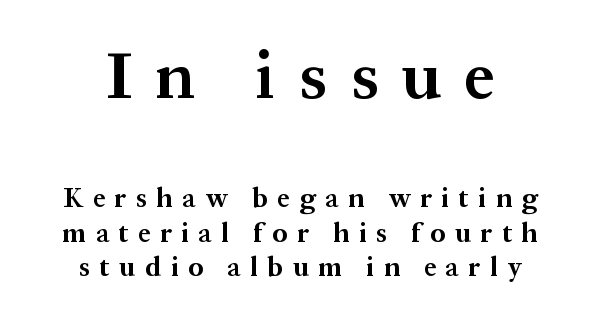
{"serif": "yes", "italic": "no", "bold": "yes", "weight": "bold", "width": "normal", "stroke_contrast": "medium", "x_height": "medium", "monospaced": "no", "underline": "no", "line_spacing": "normal", "line_spacing_ratio": 1.28, "letter_spacing": "wide", "letter_spacing_em": 0.36, "larger_block": "first", "size_ratio": 2.48, "glyph_px": 67}
